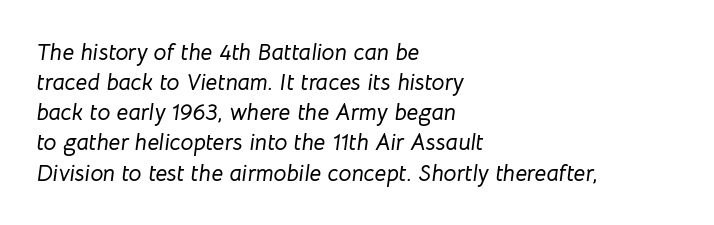
The image shows 23 px text type, italic (leaning right); set left-aligned, normal line spacing (1.31x), normal letter spacing, not underlined.
